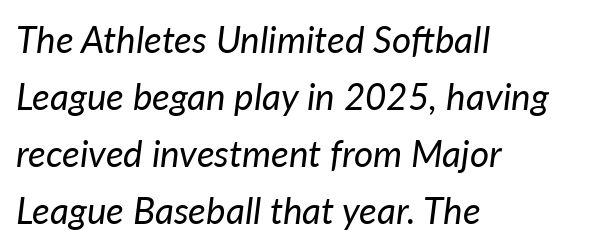
An italicized treatment has been applied to the whole sample. Caption: multi-line text, flush left, ragged right. A typesetter would call this zero additional tracking. Is this a fixed-width face? No — the glyphs have proportional, varying widths.
